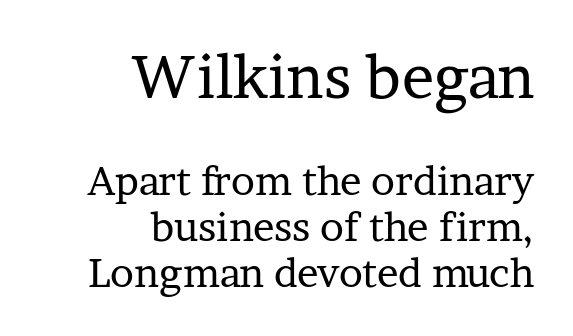
The image shows 60 px regular-weight serif type, upright; set right-aligned, tight line spacing (1.15x), normal letter spacing, not underlined; the first (top) block is 1.5x larger; low stroke contrast and a medium x-height.
